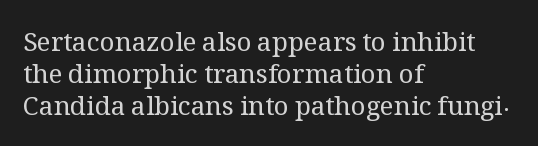
The image shows 26 px text type, upright; set left-aligned, line spacing 1.23x, normal letter spacing, not underlined.
